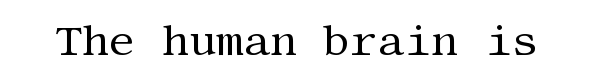
Nobody touched the tracking dial on this one. Designer's note — italics off, roman on. Heft: none added — not bold. I'd call this a serif setting — the letters wear small feet. Rule under the text: the space is simply empty.
